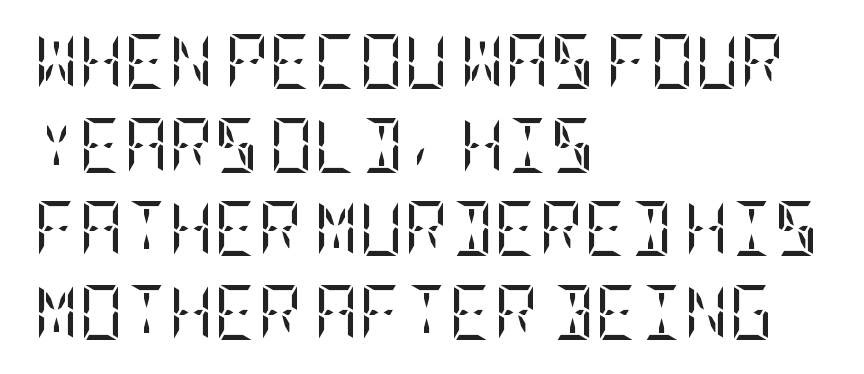
Short and long lines alike share a common starting point at left. Unlike italic type, these characters show no tilt at all. Look at the tracking — it's just the regular setting, nothing added. Notice how descenders clear the ascenders below comfortably — that's standard leading.
